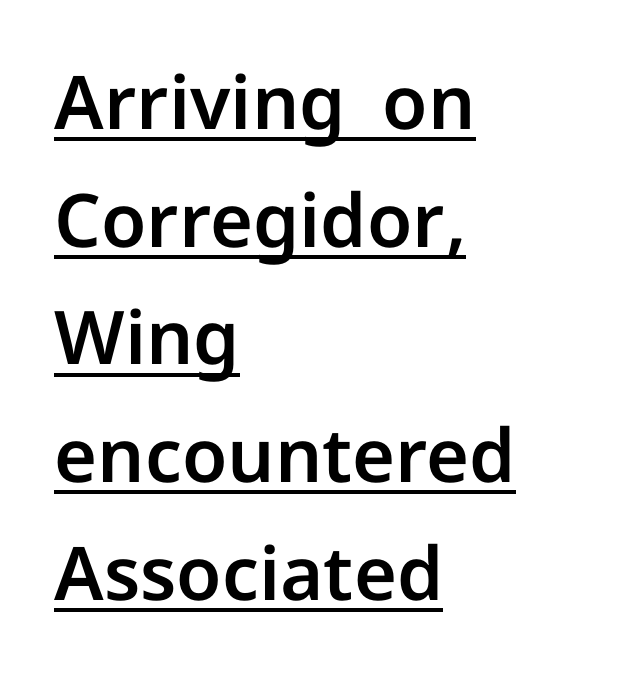
The image shows 74 px sans-serif type, upright; set left-aligned, normal line spacing (1.59x), normal letter spacing, underlined; low stroke contrast and a medium x-height.
